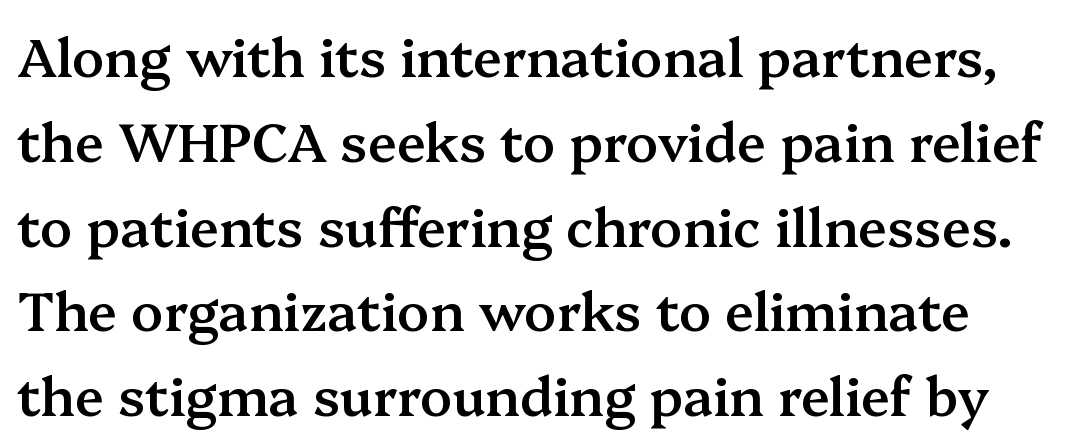
Q: Is the text bold? A: Semi-bold.
Q: Is the text italic (slanted)? A: No, it is upright.
Q: Is the typeface a serif or a sans-serif typeface? A: Serif.
Q: Is the text underlined? A: No.
Q: Is the spacing between letters normal or unusually wide? A: Normal.
Q: Is the spacing between lines tight, normal or loose? A: Normal.
Q: Width (condensed, normal, or wide)? A: Normal.
Q: Stroke contrast? A: Medium.
Q: x-height? A: Medium.
Q: Monospaced? A: No.
